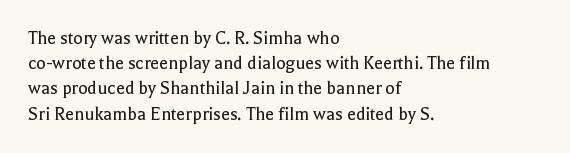
{"italic": "no", "bold": "no", "underline": "no", "align": "left", "line_spacing": "normal", "line_spacing_ratio": 1.26, "letter_spacing": "normal", "letter_spacing_em": 0.0, "glyph_px": 20}
